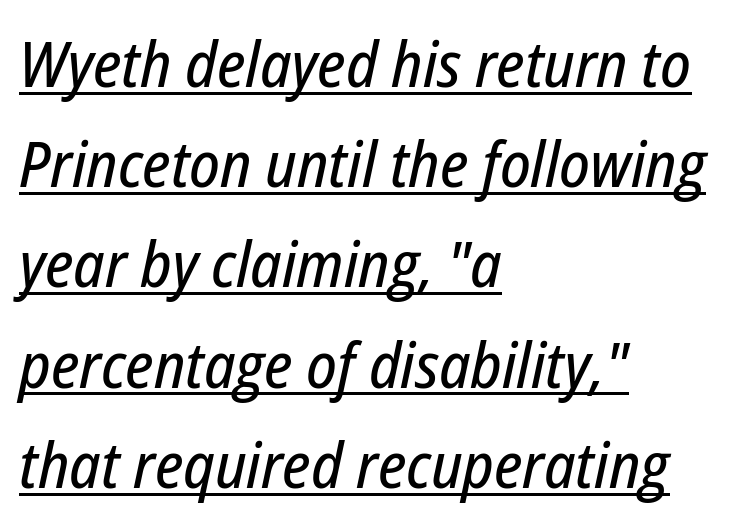
{"italic": "yes", "lean": "right", "slant_degrees": 12, "width": "condensed", "stroke_contrast": "low", "x_height": "medium", "monospaced": "no", "underline": "yes", "align": "left", "line_spacing": "normal", "line_spacing_ratio": 1.59, "letter_spacing": "normal", "letter_spacing_em": 0.0, "glyph_px": 63}
